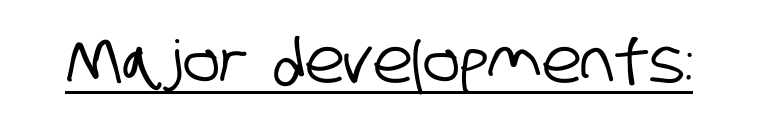
Q: Is the typeface a serif or a sans-serif typeface? A: Sans-serif.
Q: Is the text underlined? A: Yes.
Q: Is the spacing between letters normal or unusually wide? A: Normal.
Q: Width (condensed, normal, or wide)? A: Condensed.
Q: Stroke contrast? A: Low.
Q: x-height? A: Large.
Q: Monospaced? A: No.
